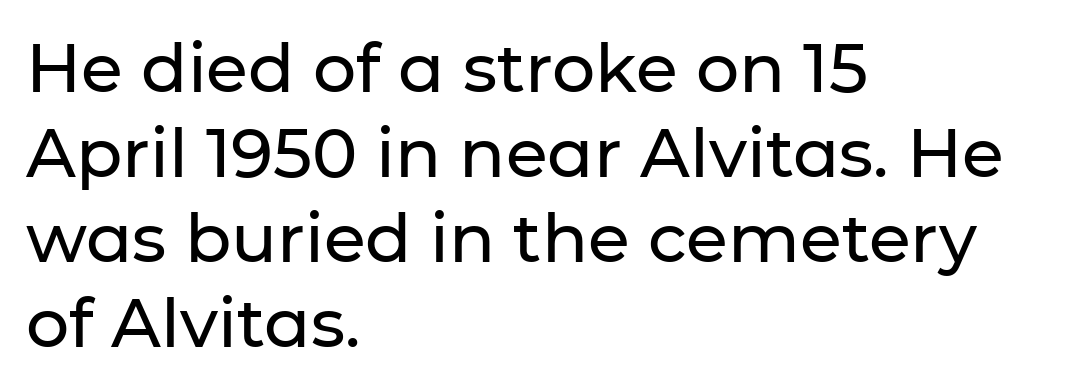
The image shows 68 px sans-serif type, upright; set left-aligned, normal line spacing (1.25x), normal letter spacing, not underlined; low stroke contrast and a medium x-height.
